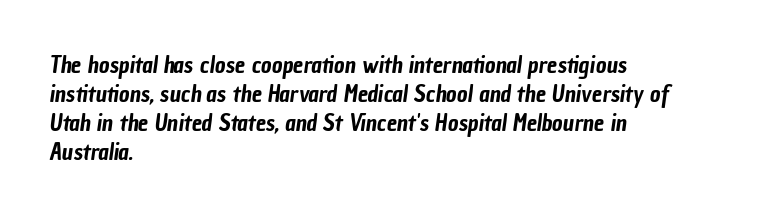
{"underline": "no", "align": "left", "line_spacing": "normal", "line_spacing_ratio": 1.26, "letter_spacing": "normal", "letter_spacing_em": 0.0, "glyph_px": 23}
